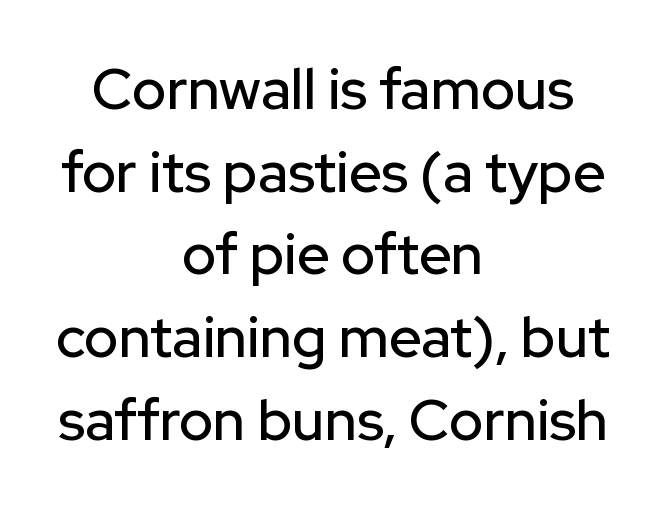
I'd call this a sans setting — the letters go barefoot. Words appear dense and cohesive because spacing is normal. Any mark beneath the type? The region is blank. Varying glyph widths throughout — classic text-font behaviour. You can tell it's not italic because the verticals are truly vertical.
